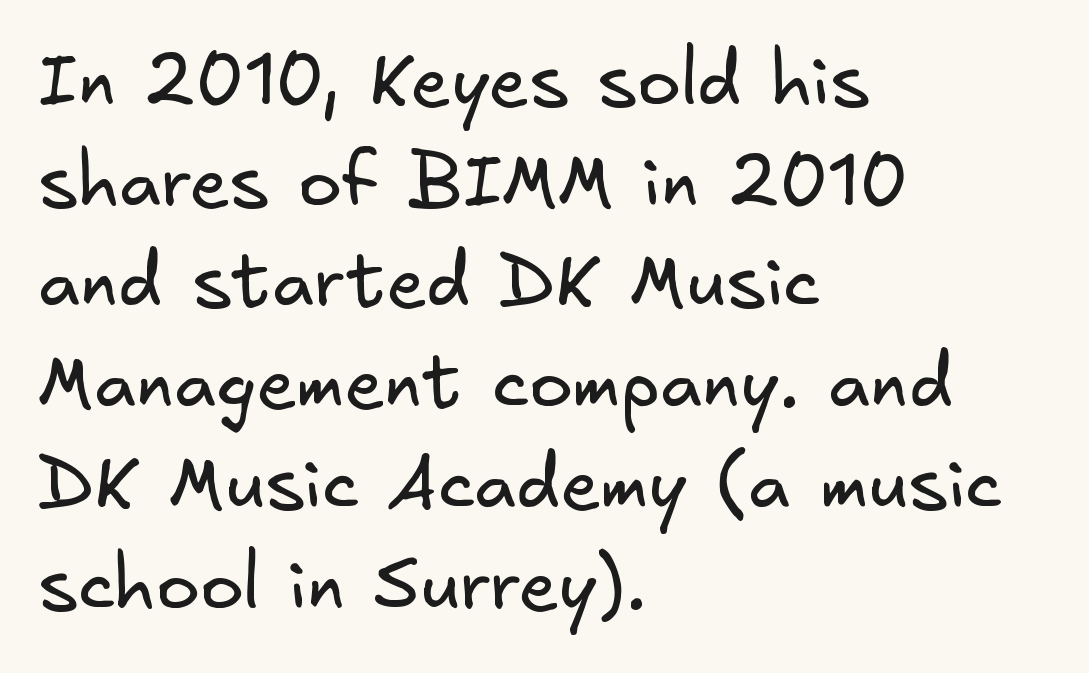
The image shows 73 px regular-weight sans-serif type; set left-aligned, normal line spacing (1.38x), normal letter spacing, not underlined; low stroke contrast and a small x-height.
